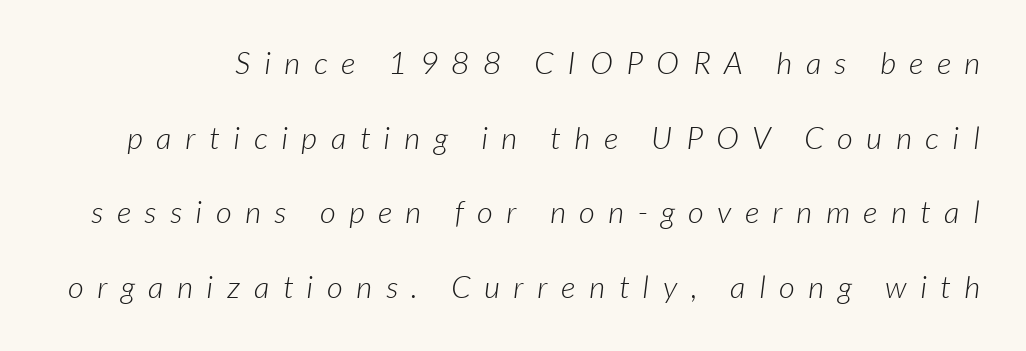
{"serif": "no", "bold": "no", "weight": "light", "width": "normal", "stroke_contrast": "low", "x_height": "medium", "monospaced": "no", "underline": "no", "line_spacing": "loose", "line_spacing_ratio": 2.41, "letter_spacing": "wide", "letter_spacing_em": 0.44, "glyph_px": 31}
